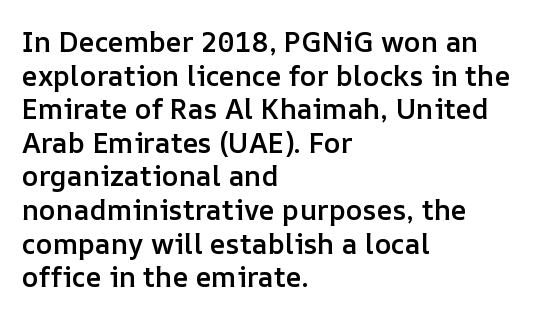
The image shows 28 px semibold type, upright; set left-aligned, line spacing 1.2x, normal letter spacing, not underlined; low stroke contrast and a medium x-height.
